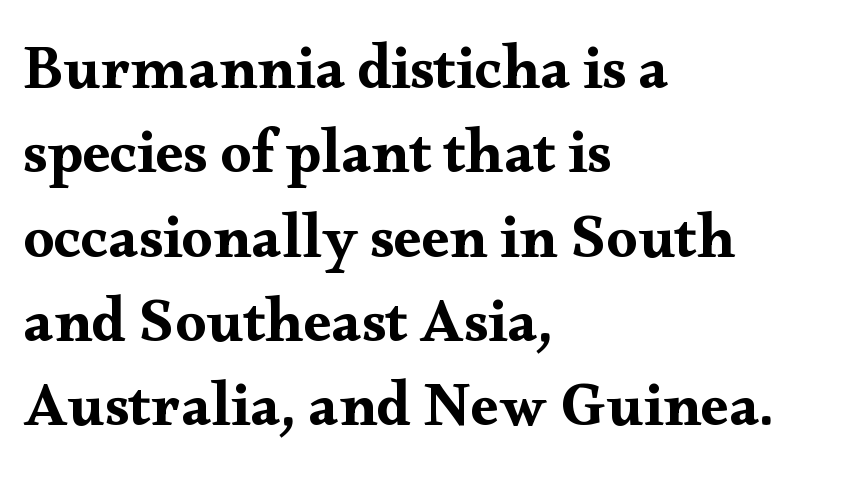
Q: Is the text italic (slanted)? A: No, it is upright.
Q: Is the typeface a serif or a sans-serif typeface? A: Serif.
Q: Is the text underlined? A: No.
Q: How is the paragraph aligned? A: Left-aligned.
Q: Is the spacing between letters normal or unusually wide? A: Normal.
Q: Is the spacing between lines tight, normal or loose? A: Normal.
Q: Width (condensed, normal, or wide)? A: Wide.
Q: Stroke contrast? A: Medium.
Q: x-height? A: Small.
Q: Monospaced? A: No.
